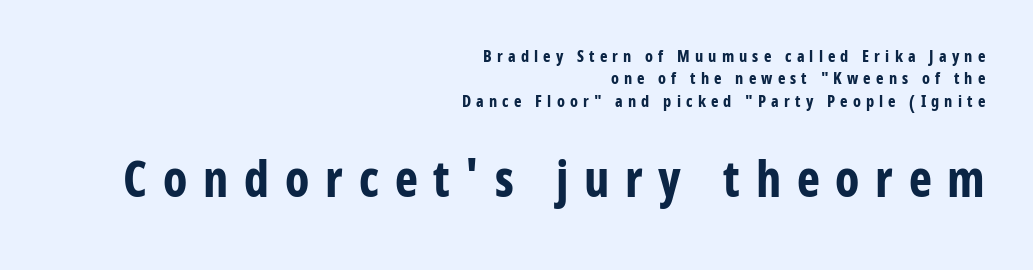
{"serif": "no", "italic": "no", "bold": "yes", "weight": "bold", "width": "condensed", "stroke_contrast": "low", "x_height": "medium", "monospaced": "no", "underline": "no", "align": "right", "line_spacing": "normal", "line_spacing_ratio": 1.4, "letter_spacing": "wide", "letter_spacing_em": 0.32, "larger_block": "second", "size_ratio": 3.06, "glyph_px": 49}
